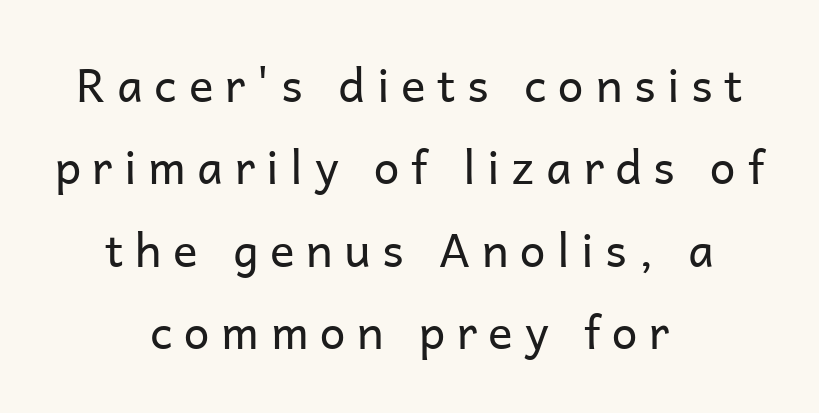
The image shows 46 px regular-weight sans-serif type, upright; set centered, line spacing 1.79x, unusually wide letter spacing (+0.25 em), not underlined; low stroke contrast and a medium x-height.
